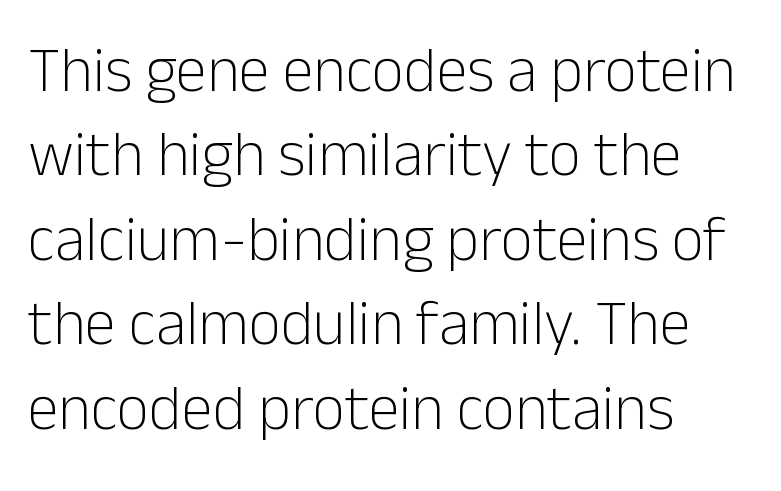
The image shows 63 px light sans-serif type, upright; set left-aligned, normal line spacing (1.34x), normal letter spacing, not underlined; low stroke contrast and a medium x-height.
